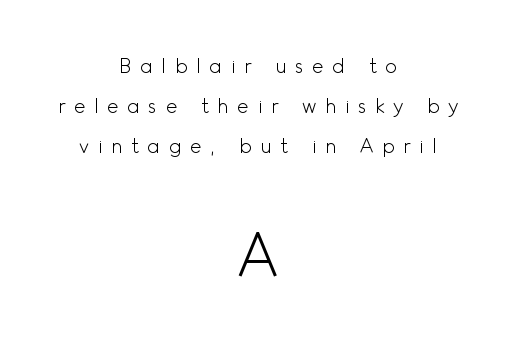
The image shows 60 px light sans-serif type, upright; set centered, loose line spacing (2.01x), unusually wide letter spacing (+0.42 em), not underlined; the second (bottom) block is 3.0x larger; a small x-height.
